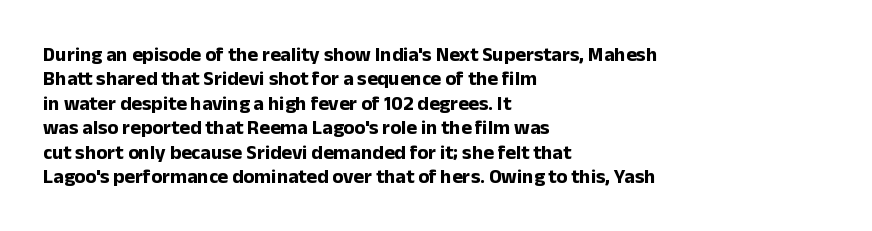
{"italic": "no", "bold": "yes", "underline": "no", "align": "left", "line_spacing_ratio": 1.22, "letter_spacing": "normal", "letter_spacing_em": 0.0, "glyph_px": 20}
